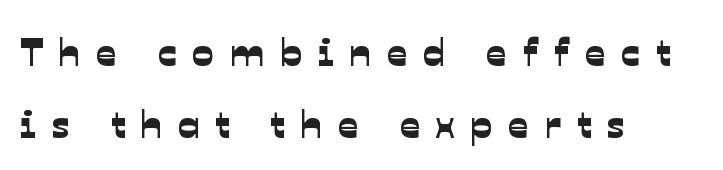
Q: Is the typeface a serif or a sans-serif typeface? A: Sans-serif.
Q: Is the text underlined? A: No.
Q: How is the paragraph aligned? A: Left-aligned.
Q: Is the spacing between letters normal or unusually wide? A: Unusually wide.
Q: Width (condensed, normal, or wide)? A: Normal.
Q: Stroke contrast? A: Low.
Q: x-height? A: Medium.
Q: Monospaced? A: No.
